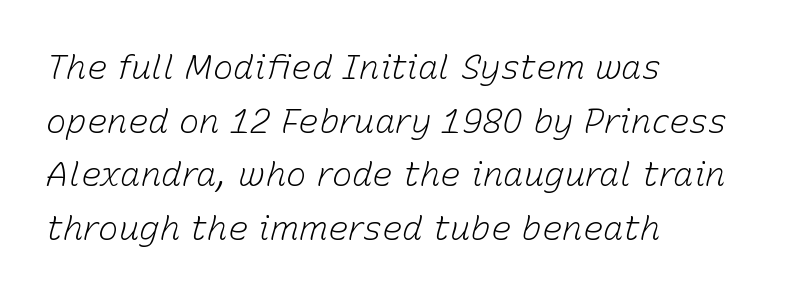
Q: Is the text bold? A: No.
Q: Is the text italic (slanted)? A: Yes, it leans right by about 15 degrees.
Q: Is the text underlined? A: No.
Q: How is the paragraph aligned? A: Left-aligned.
Q: Is the spacing between letters normal or unusually wide? A: Normal.
Q: Is the spacing between lines tight, normal or loose? A: Normal.
Q: Width (condensed, normal, or wide)? A: Normal.
Q: Stroke contrast? A: Low.
Q: x-height? A: Medium.
Q: Monospaced? A: No.
